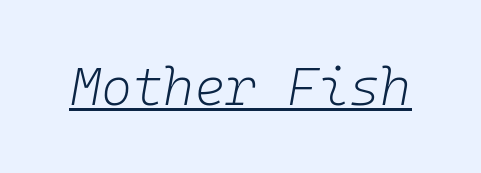
{"italic": "yes", "lean": "right", "slant_degrees": 10, "bold": "no", "weight": "light", "width": "normal", "stroke_contrast": "low", "x_height": "medium", "monospaced": "yes", "underline": "yes", "letter_spacing": "normal", "letter_spacing_em": 0.0, "glyph_px": 53}
